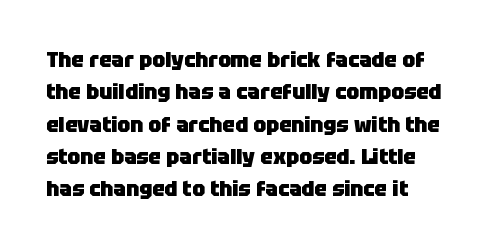
{"italic": "no", "bold": "yes", "underline": "no", "line_spacing": "normal", "line_spacing_ratio": 1.54, "letter_spacing": "normal", "letter_spacing_em": 0.0, "glyph_px": 21}
